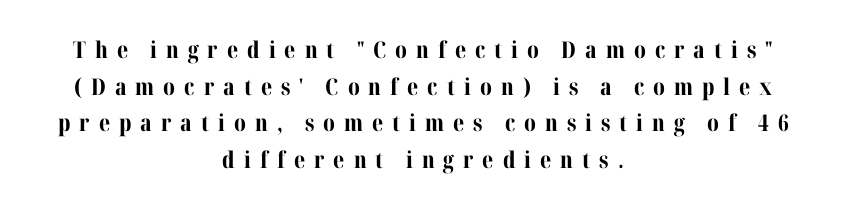
Is the type bold? Yes — the strokes are clearly thick and heavy. Teacher's note: observe the equal gaps on both sides — that is centered alignment. Does the leading feel generous? No, just average. The passage shown has open, widely tracked lettering throughout. Descenders hang freely into open space.
